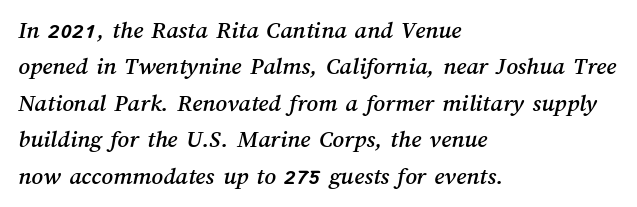
Q: Is the text underlined? A: No.
Q: How is the paragraph aligned? A: Left-aligned.
Q: Is the spacing between letters normal or unusually wide? A: Normal.
Q: Is the spacing between lines tight, normal or loose? A: Normal.
